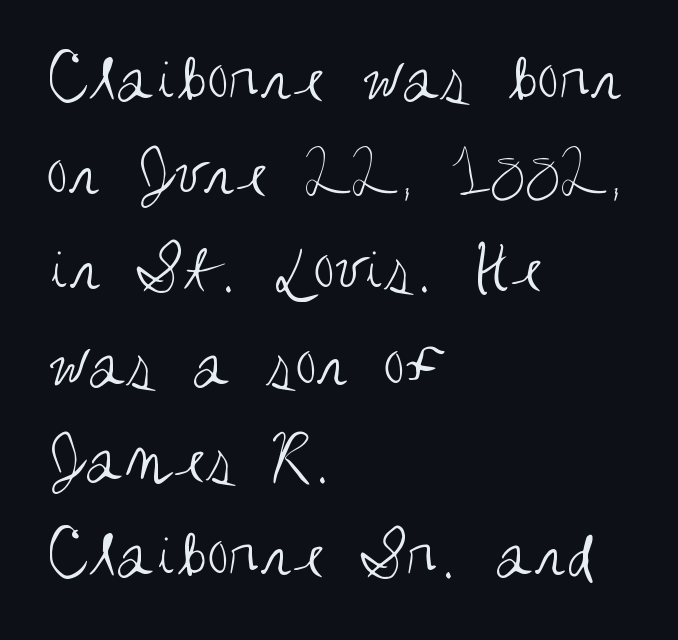
Q: Is the text bold? A: No.
Q: Is the typeface a serif or a sans-serif typeface? A: Sans-serif.
Q: Is the text underlined? A: No.
Q: How is the paragraph aligned? A: Left-aligned.
Q: Is the spacing between letters normal or unusually wide? A: Normal.
Q: Is the spacing between lines tight, normal or loose? A: Normal.
Q: Width (condensed, normal, or wide)? A: Condensed.
Q: Stroke contrast? A: Medium.
Q: x-height? A: Large.
Q: Monospaced? A: No.
